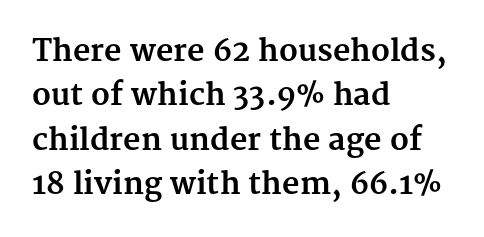
Q: Is the text bold? A: Yes.
Q: Is the text italic (slanted)? A: No, it is upright.
Q: Is the typeface a serif or a sans-serif typeface? A: Serif.
Q: Is the text underlined? A: No.
Q: How is the paragraph aligned? A: Left-aligned.
Q: Is the spacing between letters normal or unusually wide? A: Normal.
Q: Is the spacing between lines tight, normal or loose? A: Normal.
Q: Width (condensed, normal, or wide)? A: Normal.
Q: Stroke contrast? A: Medium.
Q: x-height? A: Medium.
Q: Monospaced? A: No.
